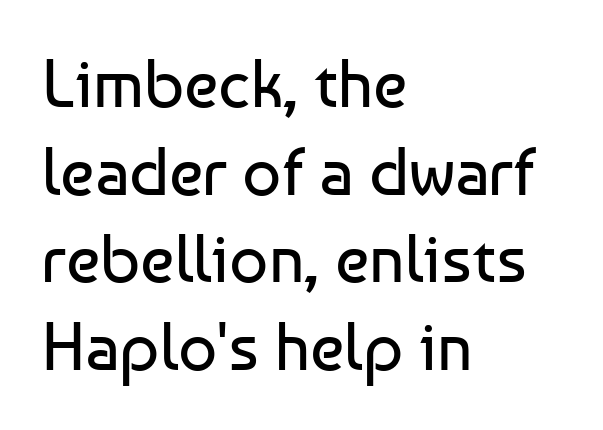
The image shows 68 px regular-weight sans-serif type, upright; set left-aligned, normal line spacing (1.29x), normal letter spacing, not underlined; low stroke contrast and a medium x-height.
